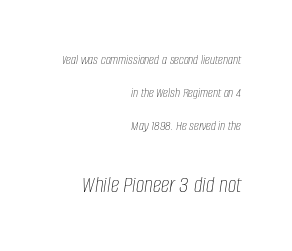
Q: Is the text bold? A: No.
Q: Is the text italic (slanted)? A: Yes, it leans right by about 8 degrees.
Q: Is the text underlined? A: No.
Q: How is the paragraph aligned? A: Right-aligned.
Q: Is the spacing between letters normal or unusually wide? A: Normal.
Q: Is the spacing between lines tight, normal or loose? A: Loose.
Q: Which block of text is set in a larger size, the first (top) or the second (bottom)? A: The second (bottom) one.
